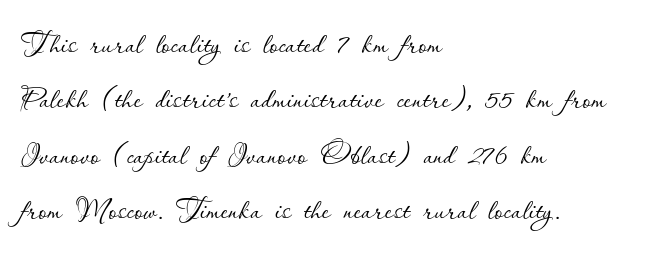
Q: Is the text bold? A: No.
Q: Is the text italic (slanted)? A: Yes.
Q: Is the text underlined? A: No.
Q: How is the paragraph aligned? A: Left-aligned.
Q: Is the spacing between letters normal or unusually wide? A: Normal.
Q: Is the spacing between lines tight, normal or loose? A: Normal.
Q: Width (condensed, normal, or wide)? A: Normal.
Q: Stroke contrast? A: Low.
Q: x-height? A: Small.
Q: Monospaced? A: No.
